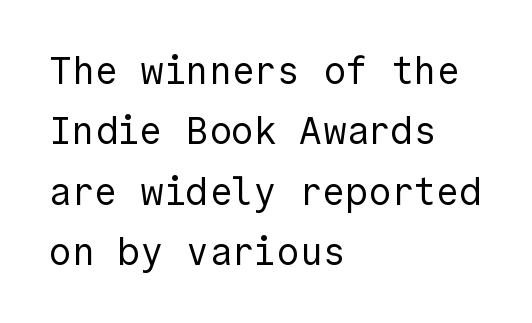
{"serif": "no", "italic": "no", "bold": "no", "weight": "regular", "width": "normal", "x_height": "medium", "underline": "no", "align": "left", "line_spacing": "normal", "line_spacing_ratio": 1.59, "letter_spacing": "normal", "letter_spacing_em": 0.0, "glyph_px": 38}
